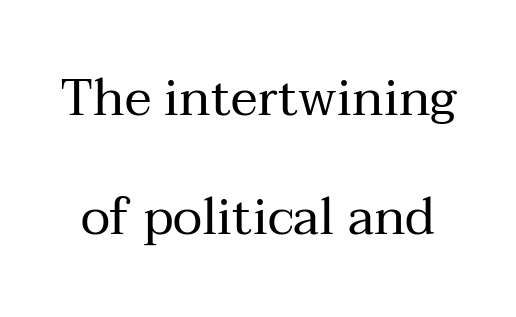
The rendering uses natural spacing where letterforms have individual widths. Interline gaps are noticeably wide in this sample. Does extra space separate the letters? No, they use regular spacing. Descender tails drop into unmarked territory. Look at the bottom of the vertical strokes: they flare into serifs here.
